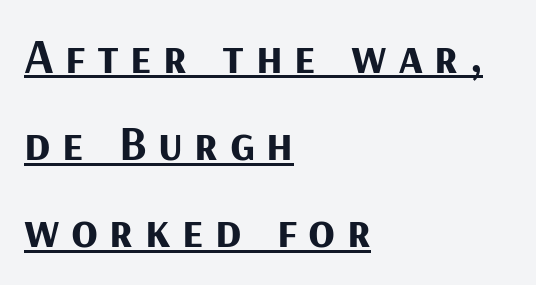
{"serif": "no", "italic": "no", "bold": "yes", "weight": "bold", "width": "normal", "stroke_contrast": "medium", "x_height": "medium", "monospaced": "no", "underline": "yes", "align": "left", "line_spacing_ratio": 1.78, "letter_spacing": "wide", "letter_spacing_em": 0.23, "glyph_px": 49}
